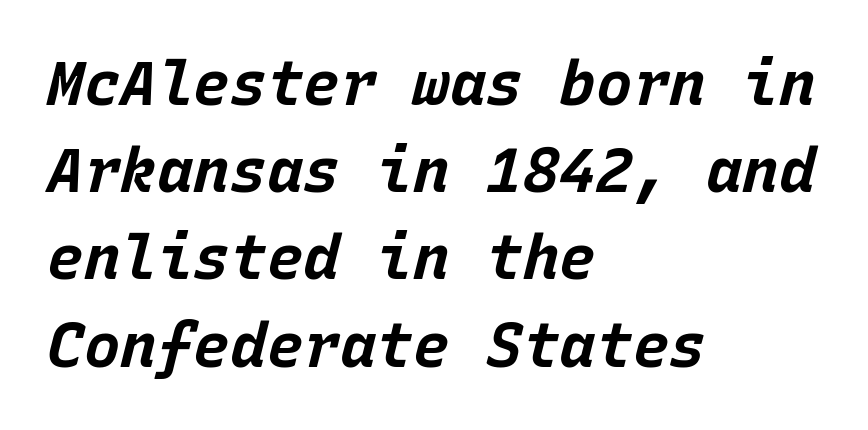
The image shows 61 px bold type, italic (leaning right), monospaced; set left-aligned, normal line spacing (1.43x), normal letter spacing, not underlined; low stroke contrast and a large x-height.
